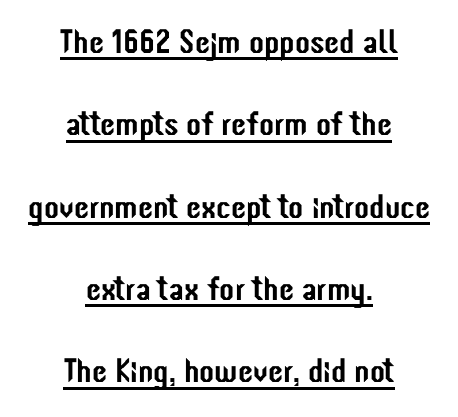
{"serif": "no", "italic": "no", "width": "condensed", "stroke_contrast": "low", "x_height": "medium", "monospaced": "no", "underline": "yes", "align": "center", "line_spacing": "loose", "line_spacing_ratio": 2.42, "letter_spacing": "normal", "letter_spacing_em": 0.0, "glyph_px": 34}
